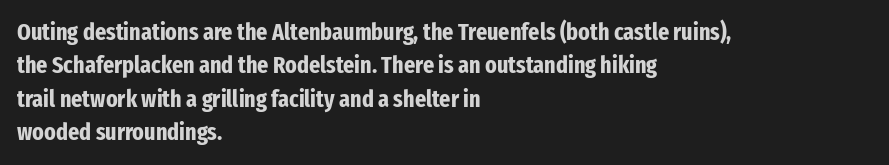
{"italic": "no", "bold": "yes", "underline": "no", "align": "left", "line_spacing": "normal", "line_spacing_ratio": 1.39, "letter_spacing": "normal", "letter_spacing_em": 0.0, "glyph_px": 24}
